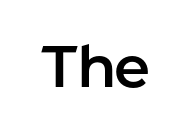
The image shows 58 px sans-serif type, upright; set normal letter spacing, not underlined; low stroke contrast and a medium x-height.
